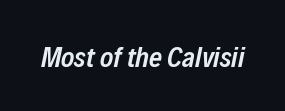
Q: Is the text bold? A: Semi-bold.
Q: Is the text italic (slanted)? A: Yes, it leans right by about 12 degrees.
Q: Is the text underlined? A: No.
Q: Is the spacing between letters normal or unusually wide? A: Normal.
Q: Width (condensed, normal, or wide)? A: Condensed.
Q: Stroke contrast? A: Low.
Q: x-height? A: Medium.
Q: Monospaced? A: No.
